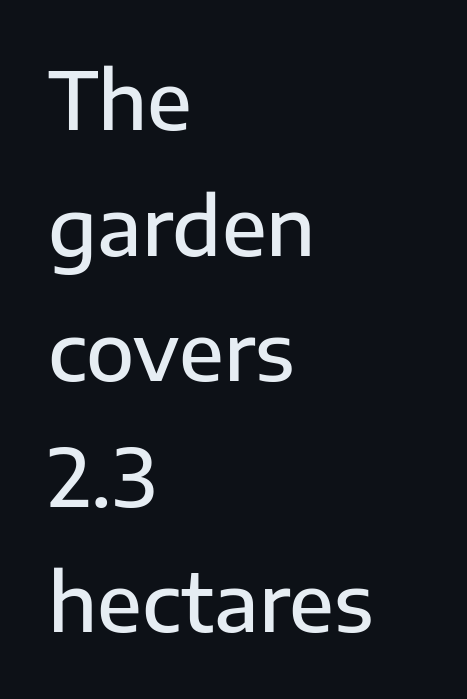
{"serif": "no", "italic": "no", "bold": "semi", "weight": "semibold", "width": "normal", "stroke_contrast": "low", "x_height": "medium", "monospaced": "no", "underline": "no", "align": "left", "line_spacing": "normal", "line_spacing_ratio": 1.59, "letter_spacing": "normal", "letter_spacing_em": 0.0, "glyph_px": 79}
